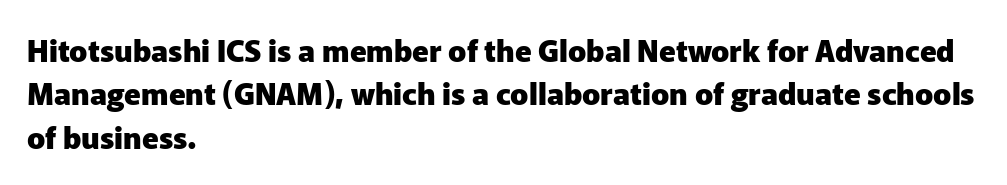
Q: Is the text bold? A: Yes.
Q: Is the text italic (slanted)? A: No, it is upright.
Q: Is the typeface a serif or a sans-serif typeface? A: Sans-serif.
Q: Is the text underlined? A: No.
Q: How is the paragraph aligned? A: Left-aligned.
Q: Is the spacing between letters normal or unusually wide? A: Normal.
Q: Is the spacing between lines tight, normal or loose? A: Normal.
Q: Width (condensed, normal, or wide)? A: Normal.
Q: Stroke contrast? A: Low.
Q: x-height? A: Medium.
Q: Monospaced? A: No.
